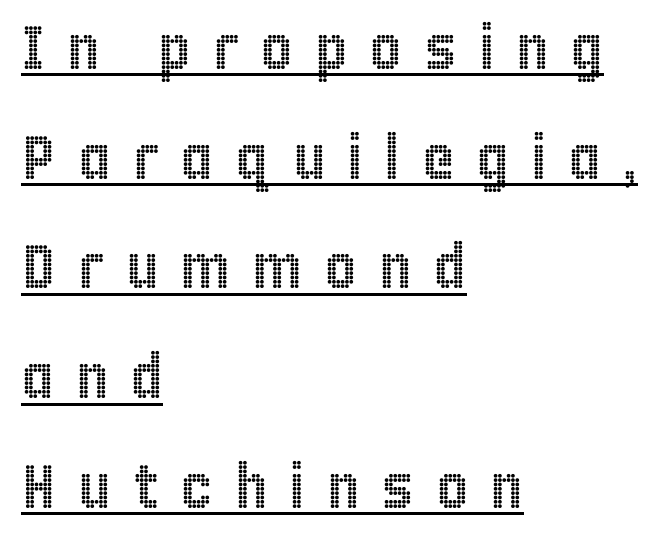
Line beginnings align vertically; line endings do not. Upright lettering throughout. A baseline rule has been typeset under these characters. The letters are spread apart with noticeably loose tracking. Each letter keeps its own natural width here, so spacing adapts to shape.
